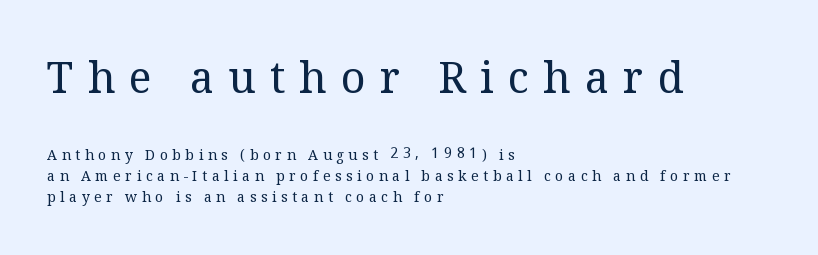
This reads as an unemphasized weight, regular at the heaviest. Serifs: yes, visible at the terminals of the letterforms. Has an underline been added? It has not. Spacing verdict: proportional, widths tailored to each character. This layout puts the oversized block above and the modest block below. Tall strokes in this sample are plumb rather than angled.
